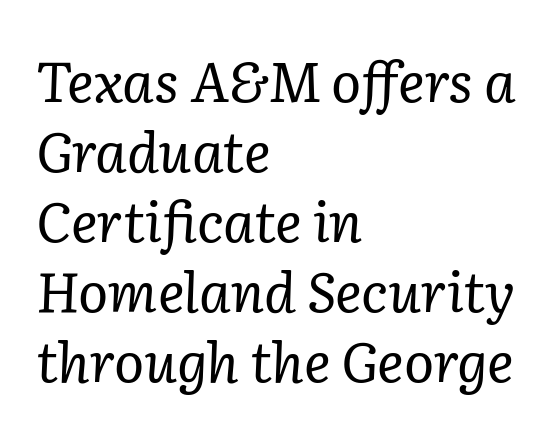
The image shows 56 px regular-weight serif type, italic (leaning right); set left-aligned, normal line spacing (1.25x), normal letter spacing, not underlined; low stroke contrast and a medium x-height.
